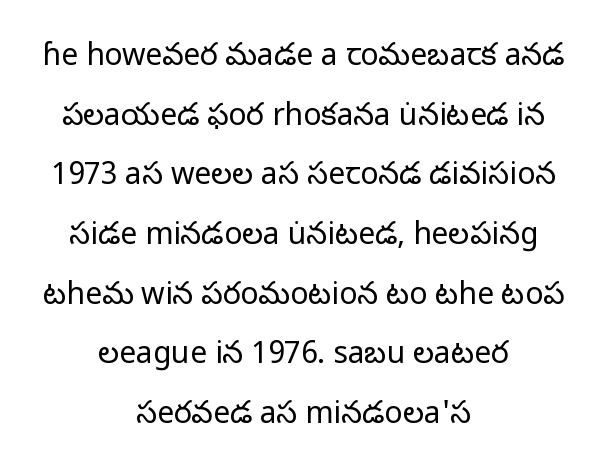
Q: Is the text bold? A: No.
Q: Is the text italic (slanted)? A: No, it is upright.
Q: Is the typeface a serif or a sans-serif typeface? A: Sans-serif.
Q: Is the text underlined? A: No.
Q: How is the paragraph aligned? A: Centered.
Q: Is the spacing between letters normal or unusually wide? A: Normal.
Q: Is the spacing between lines tight, normal or loose? A: Loose.
Q: Width (condensed, normal, or wide)? A: Normal.
Q: Stroke contrast? A: Low.
Q: x-height? A: Medium.
Q: Monospaced? A: No.
